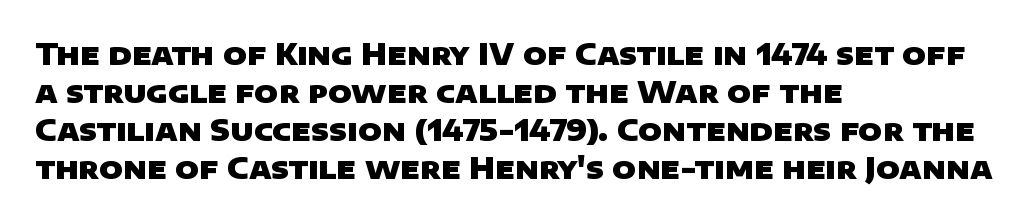
{"serif": "no", "bold": "yes", "weight": "heavy", "width": "wide", "stroke_contrast": "low", "x_height": "large", "monospaced": "no", "underline": "no", "align": "left", "line_spacing": "normal", "line_spacing_ratio": 1.31, "letter_spacing": "normal", "letter_spacing_em": 0.0, "glyph_px": 29}
